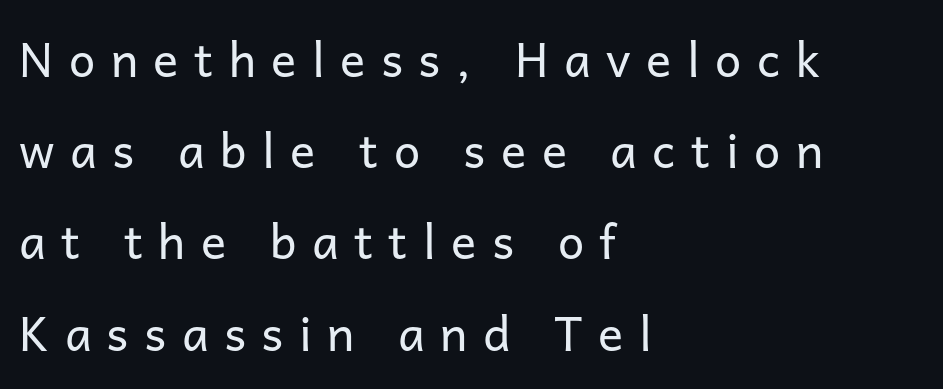
The image shows 47 px regular-weight sans-serif type, upright; set left-aligned, loose line spacing (1.94x), unusually wide letter spacing (+0.33 em), not underlined; low stroke contrast and a medium x-height.
